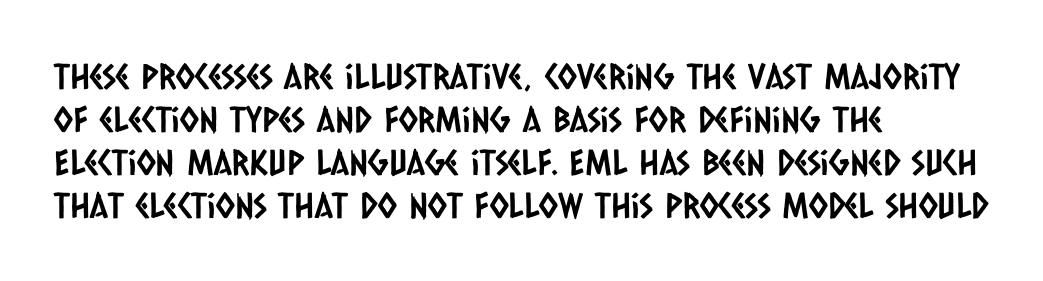
The image shows 35 px condensed sans-serif type; set left-aligned, line spacing 1.23x, normal letter spacing, not underlined; low stroke contrast and a large x-height.
